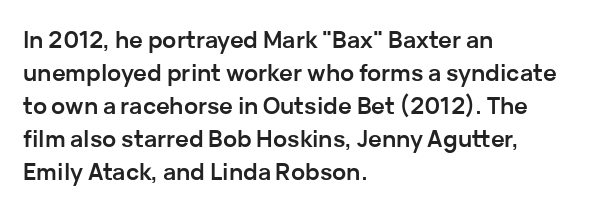
The gaps between neighbouring characters are ordinary and unremarkable. A dark, heavy texture on the line: the type is bold. Leftover space on each line is placed entirely after the last word. Reading down the column, the eye jumps a familiar distance to each next line. This is the regular roman posture of the typeface.
